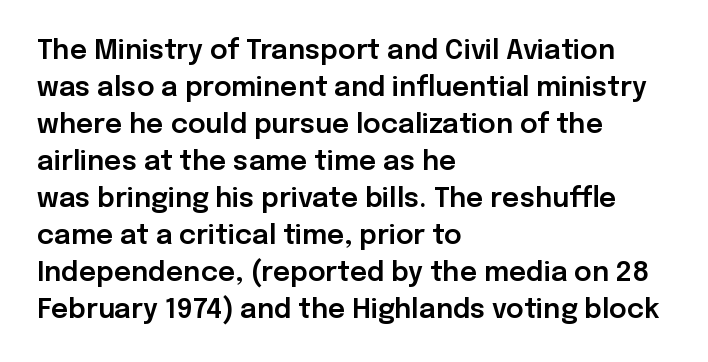
The image shows 27 px text type, upright; set left-aligned, normal line spacing (1.37x), normal letter spacing, not underlined.
